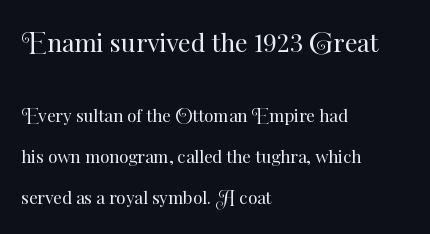
Letters have the restrained weight of plain body copy at most. Size hierarchy here favors the leading block over the trailing one. Compared with typical body copy, the letter spacing here is the same. Does the copy run flush right? No — it runs flush left.
